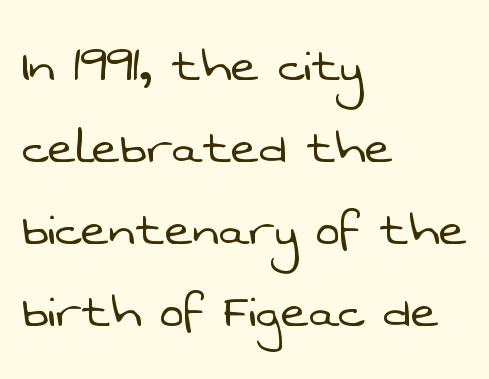
Quick note: underline off. Spacing verdict: proportional, widths tailored to each character. The vertical gap from one line to the next is medium. Typographically, this falls in the sans-serif category. The passage shown has conventional tracking throughout. The rendering anchors every line to the left-hand side.
